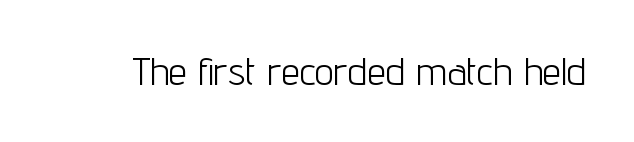
The letters advance in unequal steps, a hallmark of proportional type. Honestly, the letter spacing is just normal — you wouldn't notice it. What kind of face is this? One without serifs — a sans. Vertical stems look standard width or narrower in stroke.
